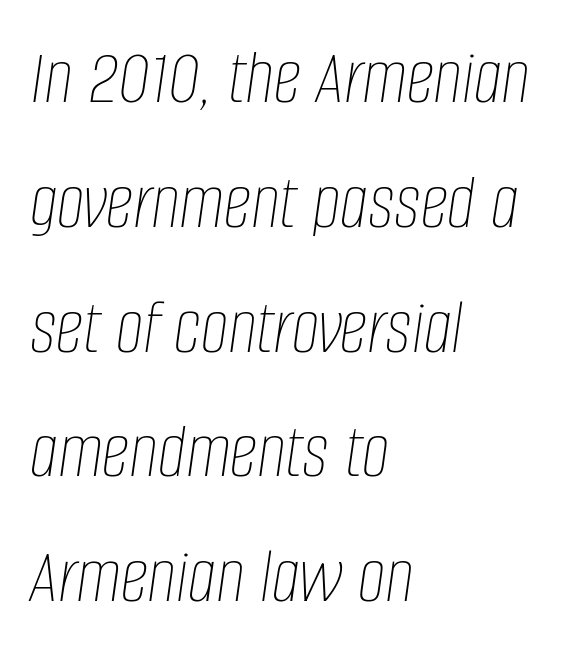
Q: Is the text bold? A: No.
Q: Is the text italic (slanted)? A: Yes, it leans right by about 8 degrees.
Q: Is the text underlined? A: No.
Q: How is the paragraph aligned? A: Left-aligned.
Q: Is the spacing between letters normal or unusually wide? A: Normal.
Q: Is the spacing between lines tight, normal or loose? A: Normal.
Q: Width (condensed, normal, or wide)? A: Condensed.
Q: Stroke contrast? A: Low.
Q: x-height? A: Large.
Q: Monospaced? A: No.
